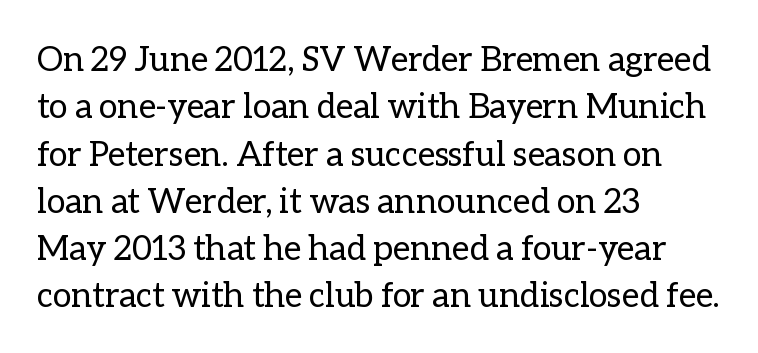
{"italic": "no", "bold": "no", "weight": "regular", "width": "normal", "stroke_contrast": "low", "x_height": "medium", "monospaced": "no", "underline": "no", "align": "left", "line_spacing": "normal", "line_spacing_ratio": 1.39, "letter_spacing": "normal", "letter_spacing_em": 0.0, "glyph_px": 34}
